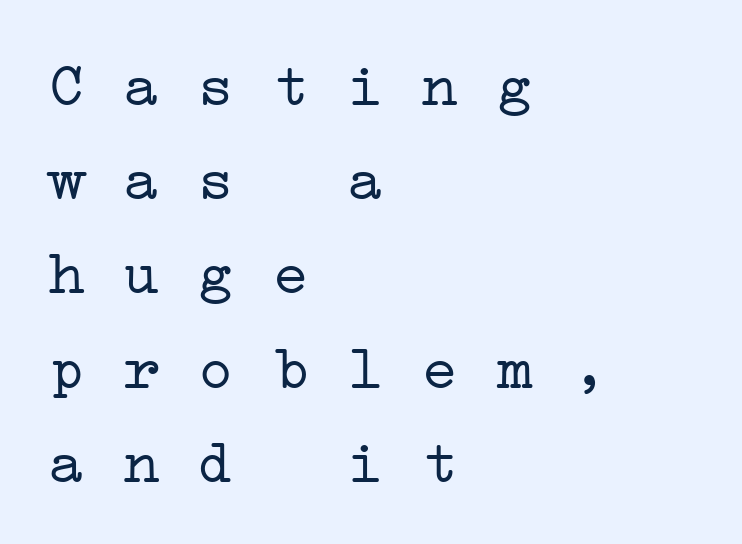
Q: Is the text bold? A: No.
Q: Is the typeface a serif or a sans-serif typeface? A: Serif.
Q: Is the text underlined? A: No.
Q: How is the paragraph aligned? A: Left-aligned.
Q: Is the spacing between letters normal or unusually wide? A: Normal.
Q: Is the spacing between lines tight, normal or loose? A: Normal.
Q: Width (condensed, normal, or wide)? A: Wide.
Q: Stroke contrast? A: Low.
Q: x-height? A: Medium.
Q: Monospaced? A: Yes.
